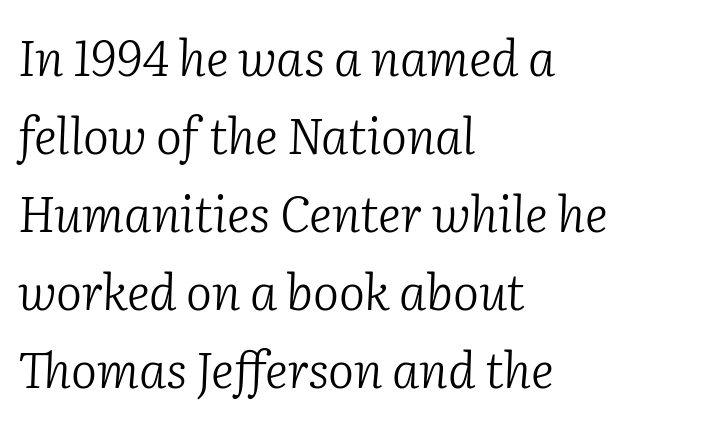
{"serif": "yes", "italic": "yes", "lean": "right", "slant_degrees": 2, "bold": "no", "weight": "light", "width": "normal", "stroke_contrast": "low", "x_height": "medium", "monospaced": "no", "underline": "no", "align": "left", "line_spacing": "normal", "line_spacing_ratio": 1.59, "letter_spacing": "normal", "letter_spacing_em": 0.0, "glyph_px": 49}
